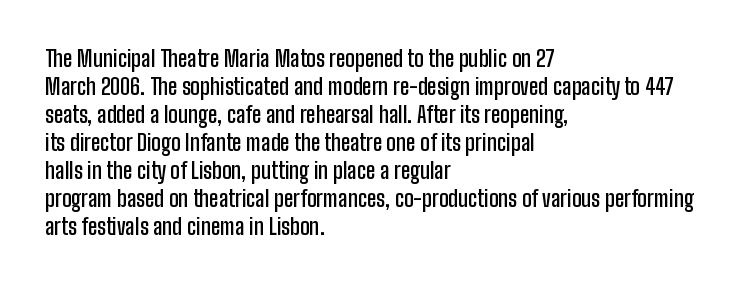
Regular leading. Is there any slant? The stems are plumb. You could call the tracking neutral — neither tight nor loose. A bare baseline throughout the passage.
